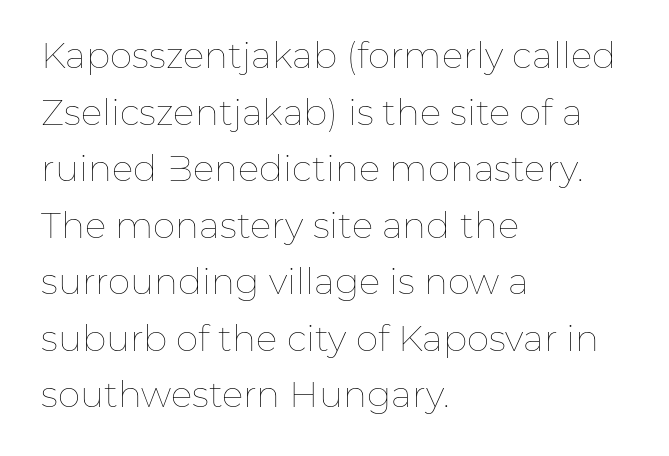
Q: Is the text bold? A: No.
Q: Is the text italic (slanted)? A: No, it is upright.
Q: Is the text underlined? A: No.
Q: How is the paragraph aligned? A: Left-aligned.
Q: Is the spacing between letters normal or unusually wide? A: Normal.
Q: Is the spacing between lines tight, normal or loose? A: Normal.
Q: Width (condensed, normal, or wide)? A: Normal.
Q: Stroke contrast? A: Low.
Q: x-height? A: Medium.
Q: Monospaced? A: No.
